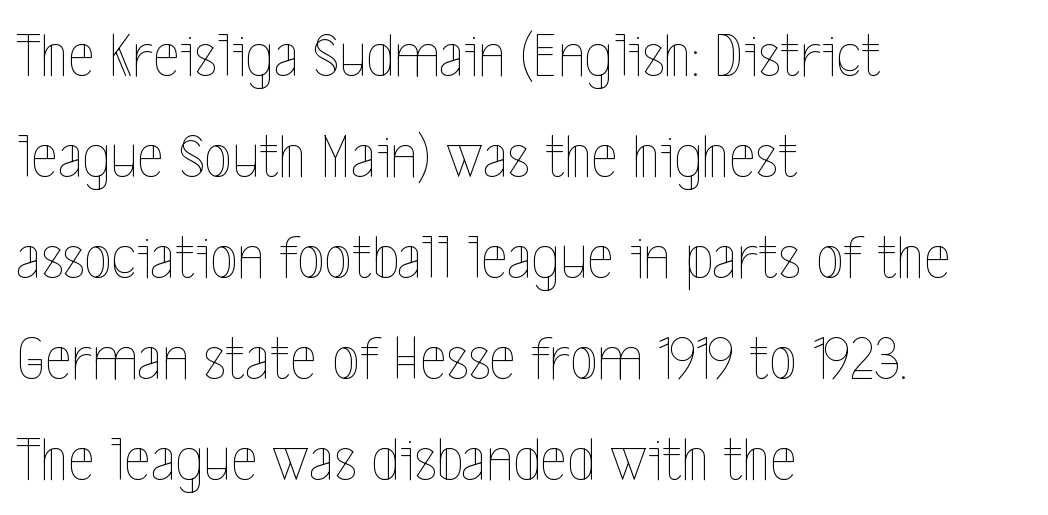
Q: Is the text bold? A: No.
Q: Is the text italic (slanted)? A: No, it is upright.
Q: Is the text underlined? A: No.
Q: How is the paragraph aligned? A: Left-aligned.
Q: Is the spacing between letters normal or unusually wide? A: Normal.
Q: Is the spacing between lines tight, normal or loose? A: Normal.
Q: Width (condensed, normal, or wide)? A: Condensed.
Q: x-height? A: Medium.
Q: Monospaced? A: No.
